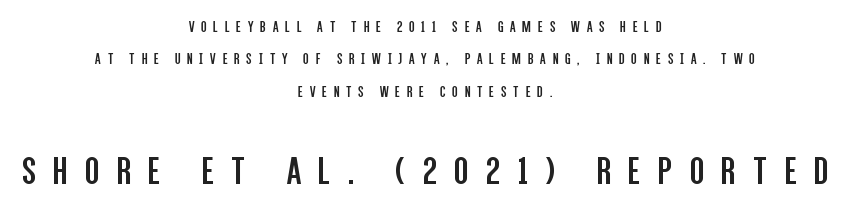
The lines are spread far apart with generous leading. The font family rendered here belongs to the sans-serif group. A typesetter would call this proportional, since set widths differ per character. Spacing between characters has been opened up far beyond the box default. The zone under the glyphs is completely vacant. Which of the two is more prominent by size? The second, at the bottom.
